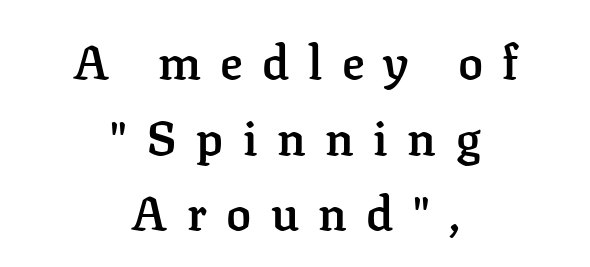
Q: Is the text bold? A: Semi-bold.
Q: Is the text italic (slanted)? A: No, it is upright.
Q: Is the typeface a serif or a sans-serif typeface? A: Serif.
Q: Is the text underlined? A: No.
Q: How is the paragraph aligned? A: Centered.
Q: Is the spacing between letters normal or unusually wide? A: Unusually wide.
Q: Is the spacing between lines tight, normal or loose? A: Normal.
Q: Width (condensed, normal, or wide)? A: Normal.
Q: Stroke contrast? A: Low.
Q: x-height? A: Medium.
Q: Monospaced? A: No.
